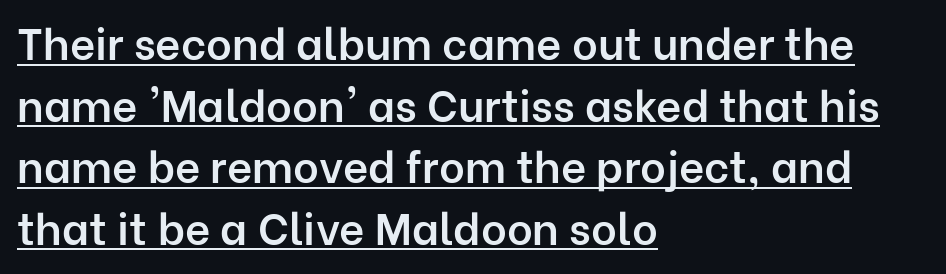
The image shows 44 px semibold sans-serif type, upright; set left-aligned, normal line spacing (1.4x), normal letter spacing, underlined; low stroke contrast and a medium x-height.
